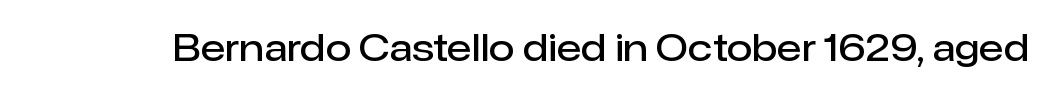
The image shows 37 px semibold sans-serif type, upright; set normal letter spacing, not underlined; low stroke contrast and a medium x-height.
